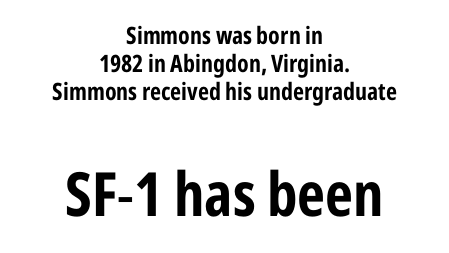
{"serif": "no", "italic": "no", "width": "condensed", "stroke_contrast": "low", "x_height": "medium", "monospaced": "no", "underline": "no", "align": "center", "line_spacing_ratio": 1.16, "letter_spacing": "normal", "letter_spacing_em": 0.0, "larger_block": "second", "size_ratio": 2.54, "glyph_px": 61}
